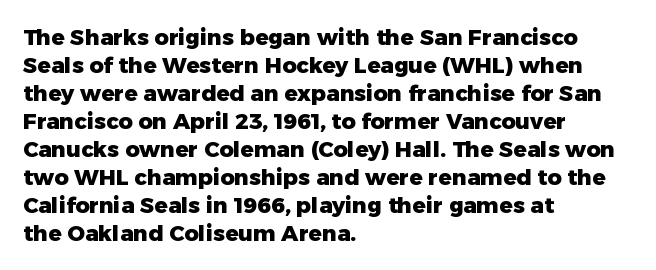
The axis of the letterforms is exactly vertical. Leftover space on each line is placed entirely after the last word. Each row of text sits above clean, open space. Students, note that the glyphs here touch the page at normal intervals.
